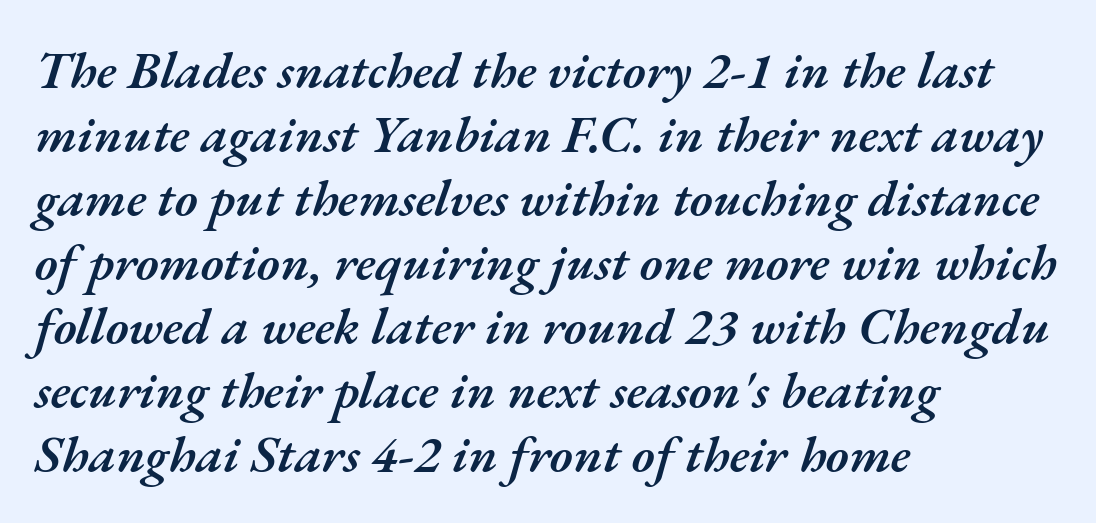
Its strokes are somewhat broadened, the hallmark of semibold type. This sample has the flowing, uneven cadence of proportional lettering. In terms of posture, this sample is oblique. The horizontal fit of the characters is conventional and even.
